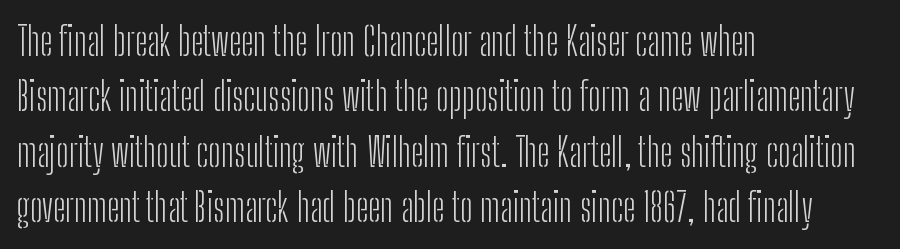
Q: Is the text bold? A: No.
Q: Is the text italic (slanted)? A: No, it is upright.
Q: Is the typeface a serif or a sans-serif typeface? A: Sans-serif.
Q: Is the text underlined? A: No.
Q: How is the paragraph aligned? A: Left-aligned.
Q: Is the spacing between letters normal or unusually wide? A: Normal.
Q: Is the spacing between lines tight, normal or loose? A: Normal.
Q: Width (condensed, normal, or wide)? A: Condensed.
Q: Stroke contrast? A: Low.
Q: x-height? A: Medium.
Q: Monospaced? A: No.
